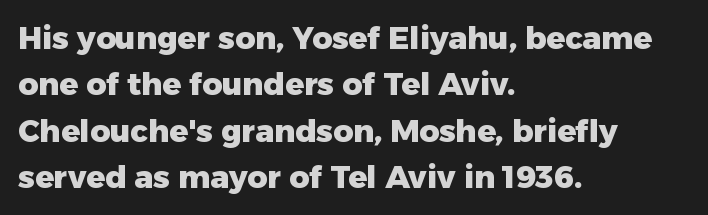
{"serif": "no", "italic": "no", "bold": "yes", "weight": "heavy", "width": "normal", "stroke_contrast": "low", "x_height": "medium", "monospaced": "no", "underline": "no", "align": "left", "line_spacing": "normal", "line_spacing_ratio": 1.5, "letter_spacing": "normal", "letter_spacing_em": 0.0, "glyph_px": 31}
